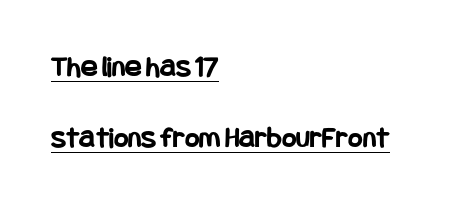
Q: Is the text bold? A: Yes.
Q: Is the text italic (slanted)? A: No, it is upright.
Q: Is the typeface a serif or a sans-serif typeface? A: Sans-serif.
Q: Is the text underlined? A: Yes.
Q: How is the paragraph aligned? A: Left-aligned.
Q: Is the spacing between letters normal or unusually wide? A: Normal.
Q: Is the spacing between lines tight, normal or loose? A: Loose.
Q: Width (condensed, normal, or wide)? A: Condensed.
Q: Stroke contrast? A: Low.
Q: x-height? A: Large.
